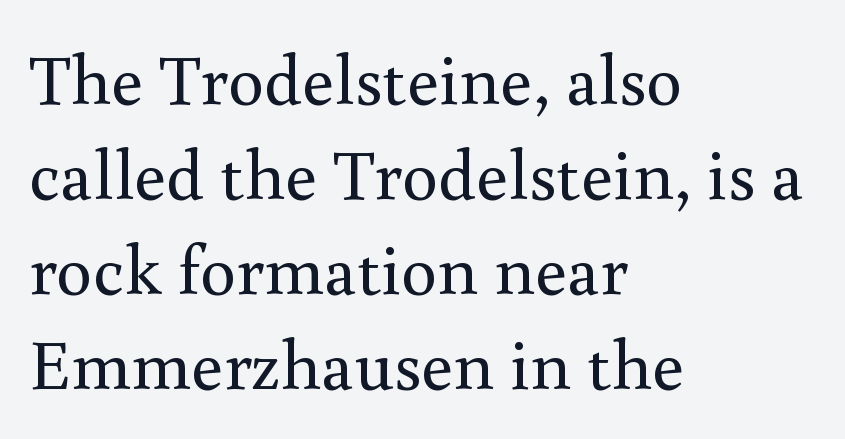
Q: Is the text bold? A: No.
Q: Is the text italic (slanted)? A: No, it is upright.
Q: Is the typeface a serif or a sans-serif typeface? A: Serif.
Q: Is the text underlined? A: No.
Q: How is the paragraph aligned? A: Left-aligned.
Q: Is the spacing between letters normal or unusually wide? A: Normal.
Q: Is the spacing between lines tight, normal or loose? A: Normal.
Q: Width (condensed, normal, or wide)? A: Normal.
Q: x-height? A: Small.
Q: Monospaced? A: No.
